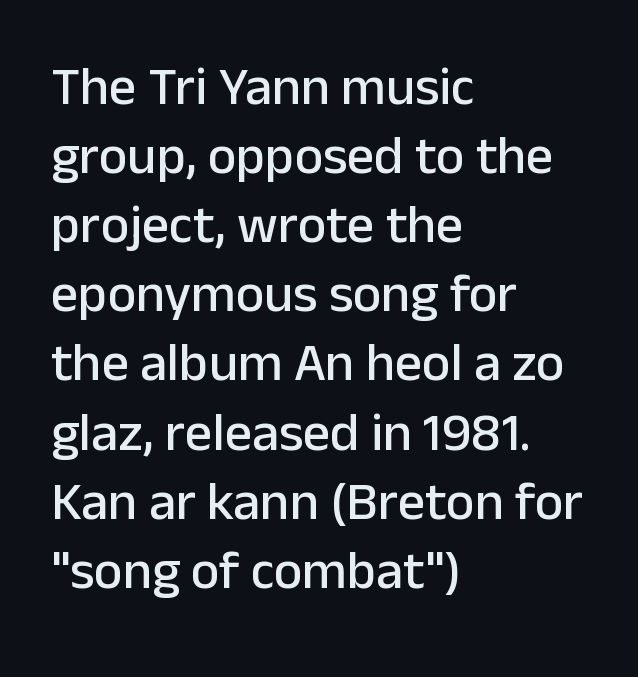
One-word summary of the alignment: left. Do the characters align in a grid? No, the font is proportional. Honestly, the row spacing looks completely unremarkable. This rendering employs a face without finishing strokes, i.e., a sans-serif. Check the space under the baseline: it is left empty. The specimen reads as upright at a glance.
